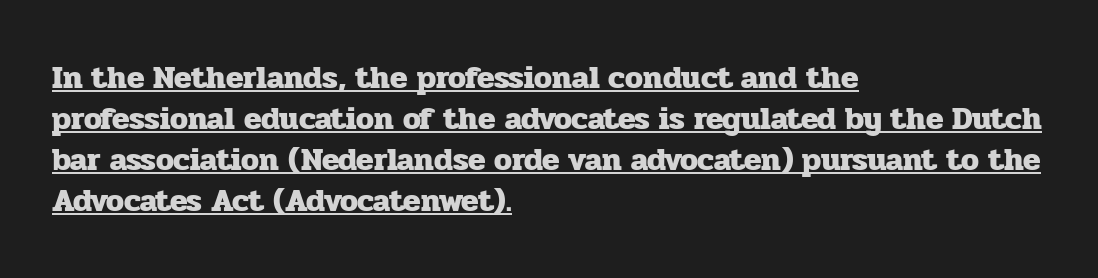
{"serif": "yes", "italic": "no", "bold": "yes", "weight": "heavy", "width": "normal", "stroke_contrast": "low", "x_height": "medium", "monospaced": "no", "underline": "yes", "align": "left", "line_spacing": "normal", "line_spacing_ratio": 1.28, "letter_spacing": "normal", "letter_spacing_em": 0.0, "glyph_px": 32}
